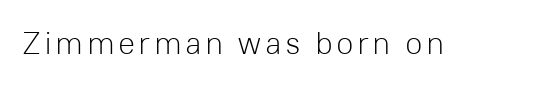
The image shows 32 px light sans-serif type, upright; set not underlined; low stroke contrast and a medium x-height.
